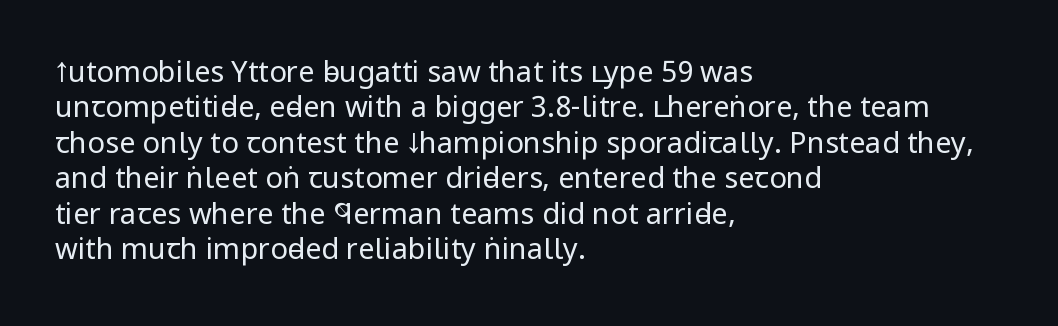
{"serif": "no", "italic": "no", "bold": "no", "weight": "regular", "width": "condensed", "stroke_contrast": "low", "x_height": "large", "monospaced": "no", "underline": "no", "align": "left", "line_spacing_ratio": 1.22, "letter_spacing": "normal", "letter_spacing_em": 0.0, "glyph_px": 29}
